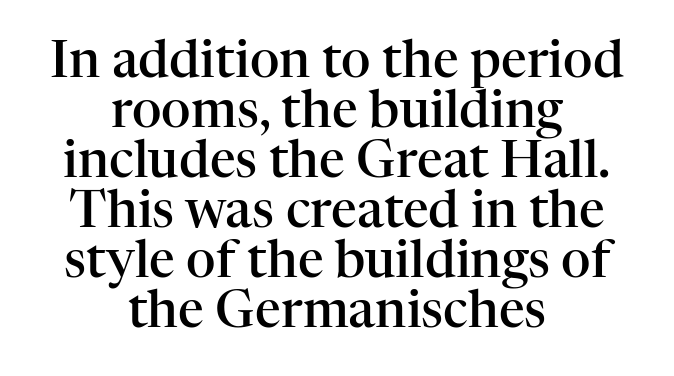
Nothing unusual about the tracking: characters are spaced as the font intends. Descenders hang freely into open space. Do the letters lean? They stand straight. One-word summary of the alignment: center.
